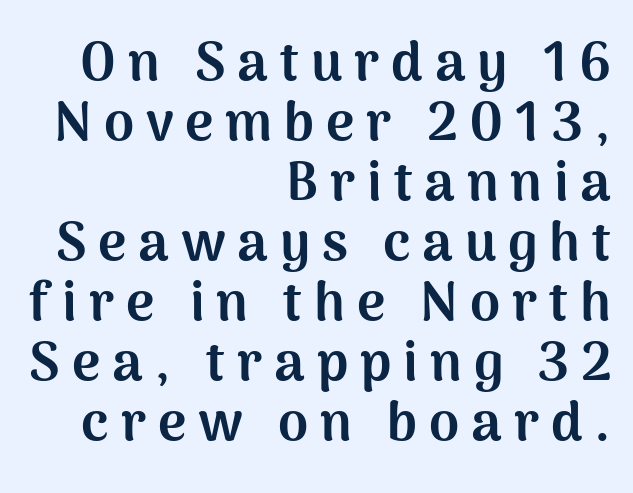
Note: no serifs on the glyphs. Typeset ragged left — the right edge is the straight one. Students, this is bold: see how much ink each stroke carries. The letterforms stand isolated, each surrounded by extra space. Descenders are the only things crossing below the line. The face used here is proportionally spaced, like ordinary book or web type.
